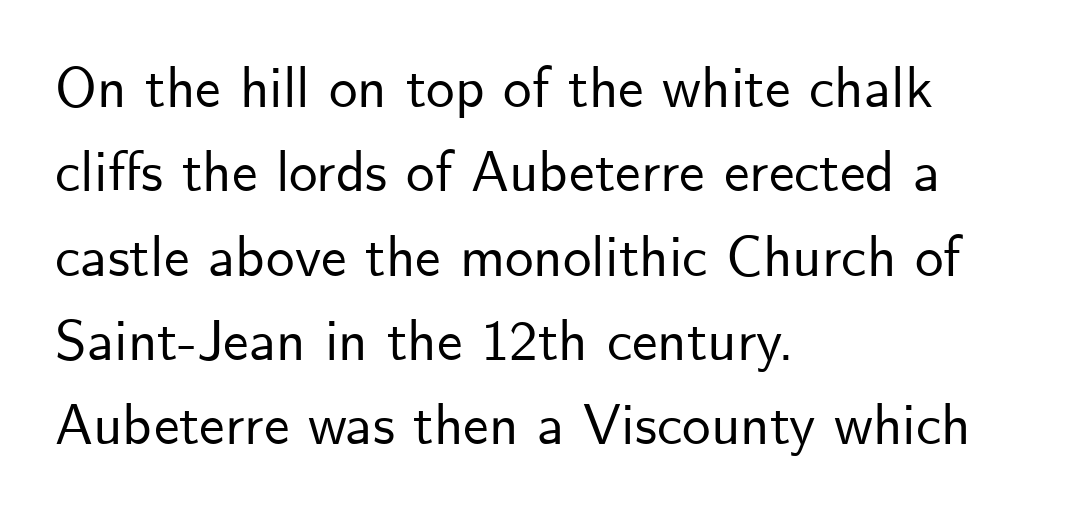
{"serif": "no", "italic": "no", "width": "normal", "stroke_contrast": "low", "x_height": "small", "monospaced": "no", "underline": "no", "align": "left", "line_spacing": "normal", "line_spacing_ratio": 1.48, "letter_spacing": "normal", "letter_spacing_em": 0.0, "glyph_px": 57}
